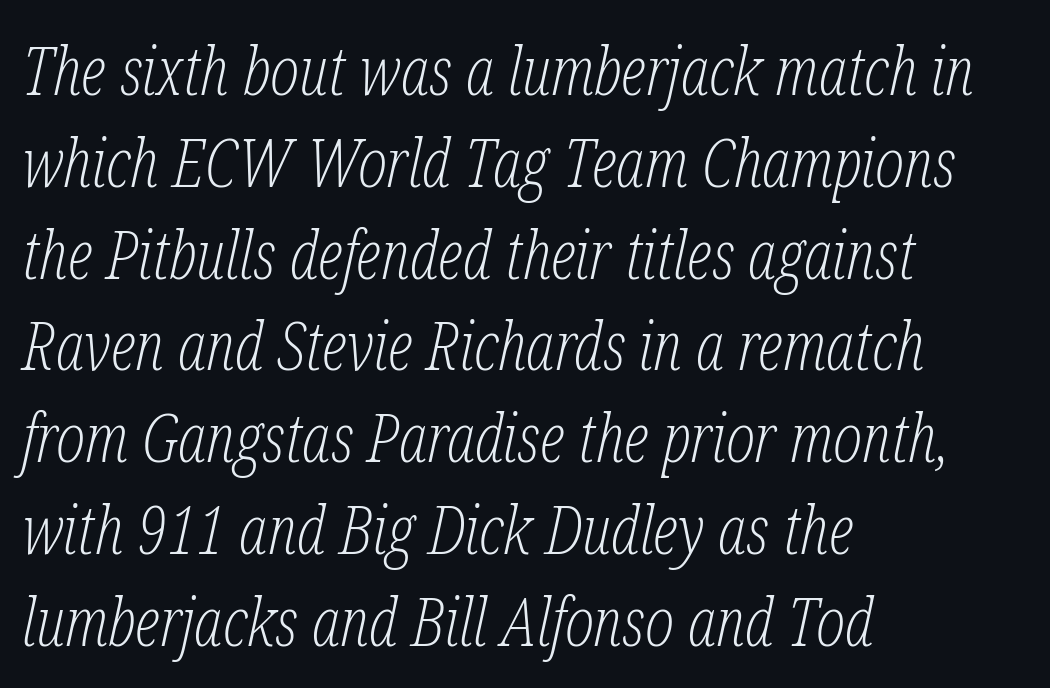
Q: Is the text bold? A: No.
Q: Is the text italic (slanted)? A: Yes, it leans right by about 12 degrees.
Q: Is the typeface a serif or a sans-serif typeface? A: Serif.
Q: Is the text underlined? A: No.
Q: How is the paragraph aligned? A: Left-aligned.
Q: Is the spacing between letters normal or unusually wide? A: Normal.
Q: Is the spacing between lines tight, normal or loose? A: Normal.
Q: Width (condensed, normal, or wide)? A: Condensed.
Q: Stroke contrast? A: Low.
Q: x-height? A: Medium.
Q: Monospaced? A: No.
